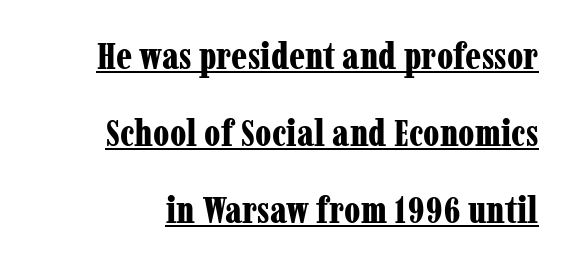
{"serif": "yes", "italic": "no", "bold": "yes", "weight": "bold", "width": "condensed", "stroke_contrast": "low", "x_height": "medium", "monospaced": "no", "underline": "yes", "line_spacing": "loose", "line_spacing_ratio": 2.03, "letter_spacing": "normal", "letter_spacing_em": 0.0, "glyph_px": 38}
